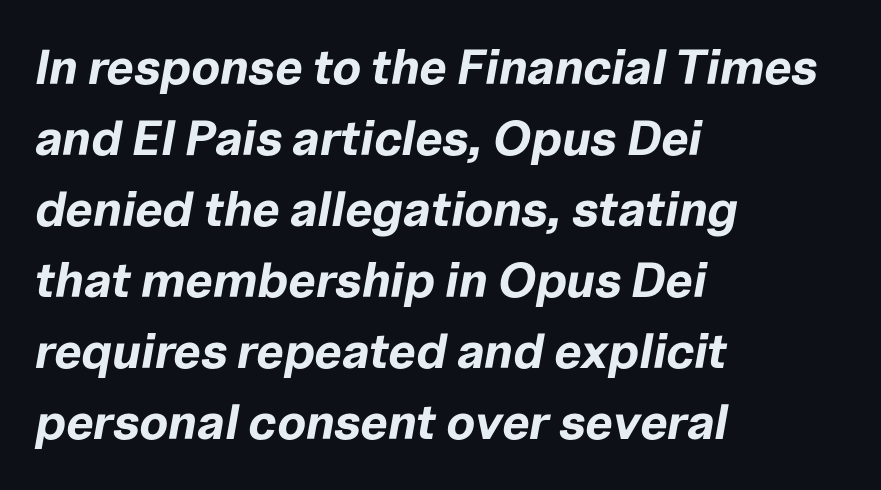
Italic: yes, the glyphs are oblique. Descenders are the only things crossing below the line. Does the weight exceed regular? Yes, all the way to bold. The face used here is rendered with its standard letterfit.
